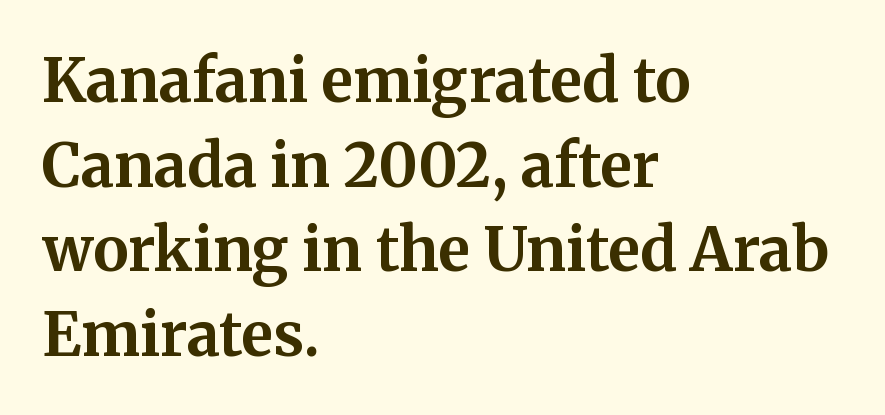
{"serif": "yes", "italic": "no", "bold": "yes", "weight": "bold", "width": "normal", "stroke_contrast": "medium", "x_height": "medium", "monospaced": "no", "underline": "no", "align": "left", "line_spacing": "normal", "line_spacing_ratio": 1.41, "letter_spacing": "normal", "letter_spacing_em": 0.0, "glyph_px": 60}
